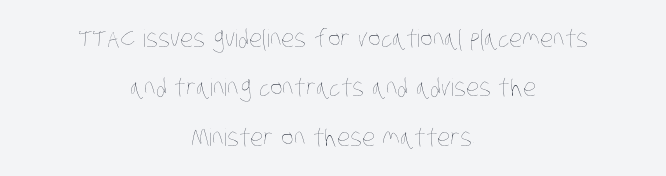
Standard letterfit; no display-style spreading of the glyphs. The lines are quadded center. A quiet, ordinary-to-light weight characterises the typeface. The line-height multiplier appears high, well above default. Clear beneath every line of the passage.
